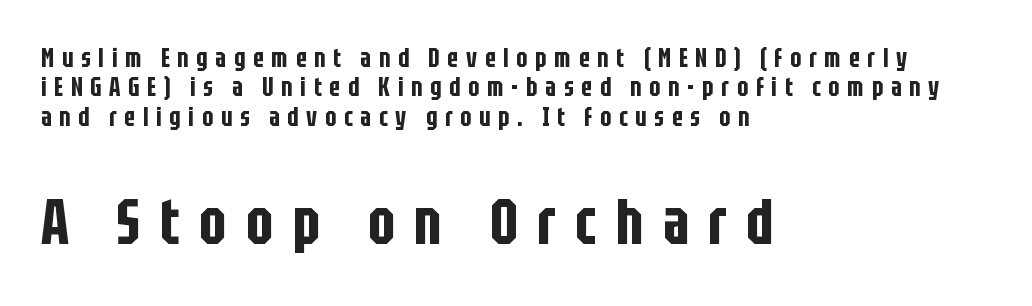
{"serif": "no", "italic": "no", "width": "condensed", "stroke_contrast": "low", "x_height": "large", "monospaced": "no", "underline": "no", "align": "left", "line_spacing": "tight", "line_spacing_ratio": 1.13, "letter_spacing": "wide", "letter_spacing_em": 0.3, "larger_block": "second", "size_ratio": 2.46, "glyph_px": 64}
